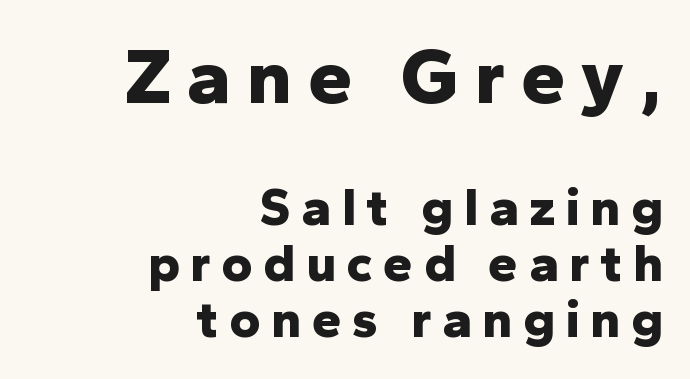
The image shows 79 px bold sans-serif type, upright; set right-aligned, tight line spacing (1.06x), unusually wide letter spacing (+0.2 em), not underlined; the first (top) block is 1.49x larger; low stroke contrast and a medium x-height.
